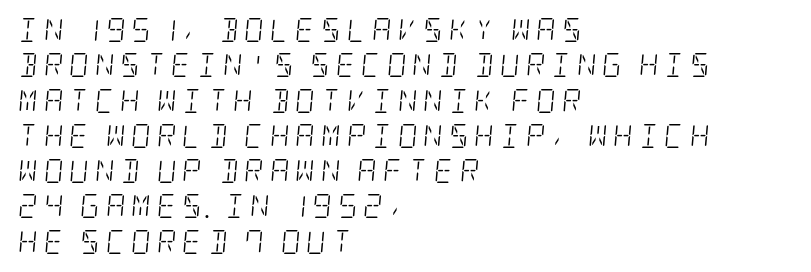
{"italic": "yes", "lean": "right", "slant_degrees": 5, "bold": "no", "underline": "no", "align": "left", "line_spacing": "normal", "line_spacing_ratio": 1.47, "letter_spacing": "wide", "letter_spacing_em": 0.25, "glyph_px": 24}
